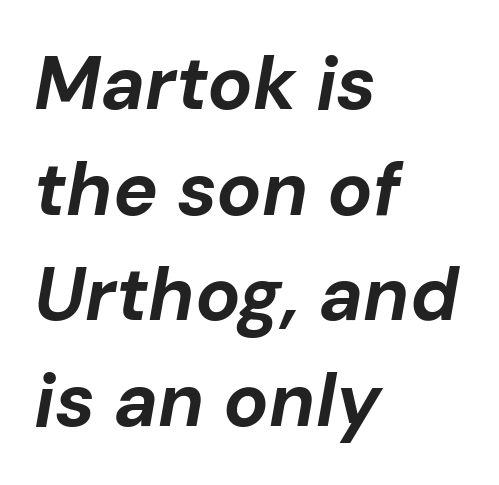
Q: Is the text bold? A: Yes.
Q: Is the text italic (slanted)? A: Yes, it leans right by about 10 degrees.
Q: Is the text underlined? A: No.
Q: How is the paragraph aligned? A: Left-aligned.
Q: Is the spacing between letters normal or unusually wide? A: Normal.
Q: Is the spacing between lines tight, normal or loose? A: Normal.
Q: Width (condensed, normal, or wide)? A: Normal.
Q: Stroke contrast? A: Low.
Q: x-height? A: Medium.
Q: Monospaced? A: No.
